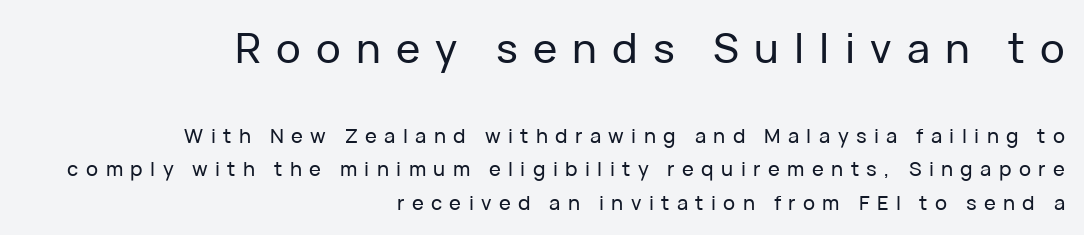
Q: Is the text italic (slanted)? A: No, it is upright.
Q: Is the typeface a serif or a sans-serif typeface? A: Sans-serif.
Q: Is the text underlined? A: No.
Q: How is the paragraph aligned? A: Right-aligned.
Q: Is the spacing between letters normal or unusually wide? A: Unusually wide.
Q: Is the spacing between lines tight, normal or loose? A: Normal.
Q: Which block of text is set in a larger size, the first (top) or the second (bottom)? A: The first (top) one.
Q: Width (condensed, normal, or wide)? A: Normal.
Q: Stroke contrast? A: Low.
Q: x-height? A: Medium.
Q: Monospaced? A: No.
